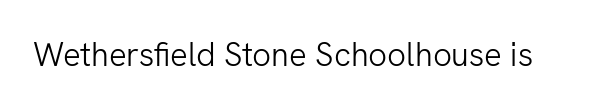
{"serif": "no", "italic": "no", "bold": "no", "weight": "light", "width": "normal", "stroke_contrast": "low", "x_height": "medium", "monospaced": "no", "underline": "no", "letter_spacing": "normal", "letter_spacing_em": 0.0, "glyph_px": 33}
